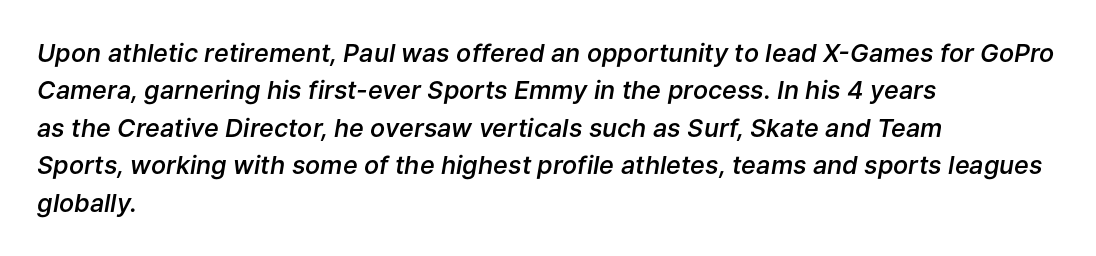
{"italic": "yes", "lean": "right", "slant_degrees": 9, "bold": "semi", "underline": "no", "align": "left", "line_spacing": "normal", "line_spacing_ratio": 1.5, "letter_spacing": "normal", "letter_spacing_em": 0.0, "glyph_px": 25}
